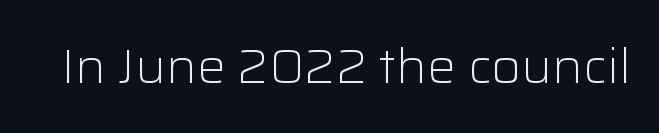
The image shows 48 px light sans-serif type, upright; set normal letter spacing, not underlined; low stroke contrast and a medium x-height.
